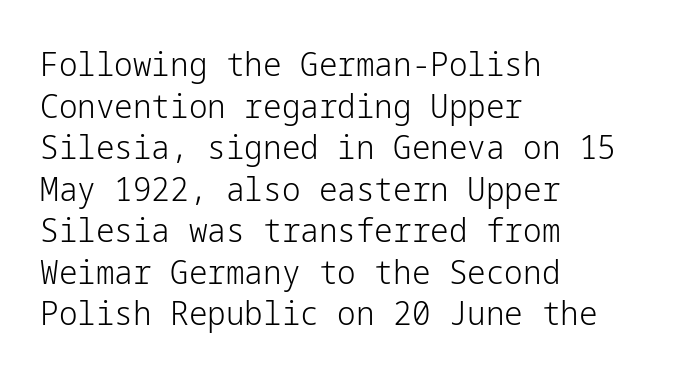
Is the block centered? No — it sits flush against the left margin. This sample uses an upright cut, with every glyph sitting square on the baseline. Weight: regular or lighter. Typographically, this falls in the sans-serif category. Lines of text with bare space underneath.
